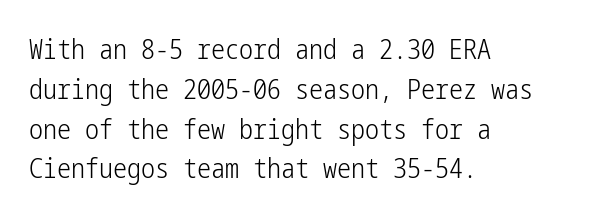
A quiet, ordinary-to-light weight characterises the typeface. Ascenders rise straight up at ninety degrees. Clear beneath every line of the passage. The passage shown is typeset with a sans-serif family. Is the block centered? No — it sits flush against the left margin.
